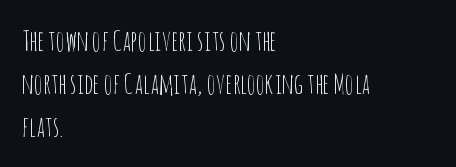
The image shows 28 px thin, condensed sans-serif type, upright; set left-aligned, normal line spacing (1.54x), normal letter spacing, not underlined; low stroke contrast and a large x-height.
